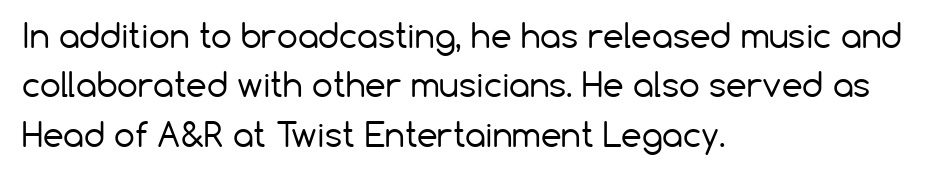
The image shows 33 px regular-weight sans-serif type, upright; set left-aligned, normal line spacing (1.5x), normal letter spacing, not underlined; low stroke contrast and a medium x-height.
